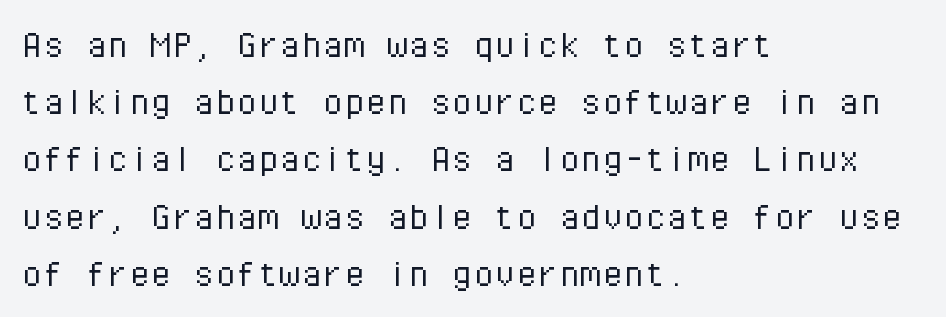
{"serif": "no", "italic": "no", "bold": "no", "weight": "light", "width": "normal", "stroke_contrast": "low", "x_height": "medium", "monospaced": "yes", "underline": "no", "align": "left", "line_spacing": "normal", "line_spacing_ratio": 1.33, "letter_spacing": "normal", "letter_spacing_em": 0.0, "glyph_px": 43}
